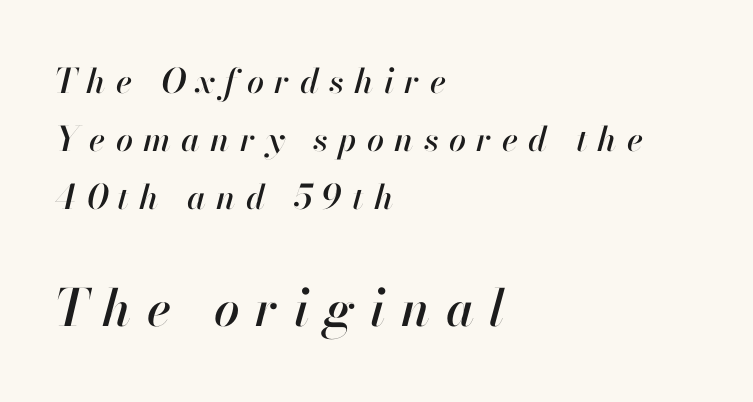
Q: Is the text italic (slanted)? A: Yes, it leans right by about 13 degrees.
Q: Is the text underlined? A: No.
Q: How is the paragraph aligned? A: Left-aligned.
Q: Is the spacing between letters normal or unusually wide? A: Unusually wide.
Q: Is the spacing between lines tight, normal or loose? A: Normal.
Q: Which block of text is set in a larger size, the first (top) or the second (bottom)? A: The second (bottom) one.
Q: Width (condensed, normal, or wide)? A: Normal.
Q: Stroke contrast? A: High.
Q: x-height? A: Small.
Q: Monospaced? A: No.
